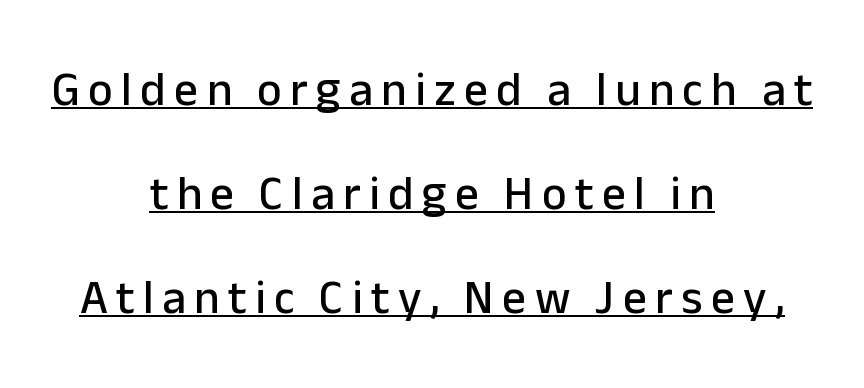
Each new line begins a long way beneath the previous one. Unlike a traditional serif, this face leaves its strokes unadorned. One-word summary of the alignment: center. Ascenders rise straight up at ninety degrees.
